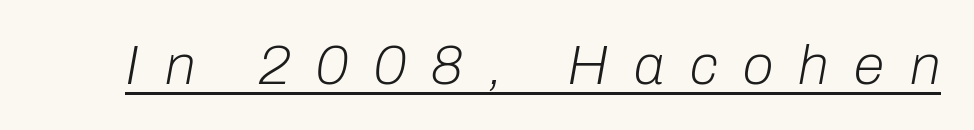
Q: Is the text bold? A: No.
Q: Is the text italic (slanted)? A: Yes, it leans right by about 10 degrees.
Q: Is the text underlined? A: Yes.
Q: Is the spacing between letters normal or unusually wide? A: Unusually wide.
Q: Width (condensed, normal, or wide)? A: Normal.
Q: Stroke contrast? A: Low.
Q: x-height? A: Medium.
Q: Monospaced? A: No.
